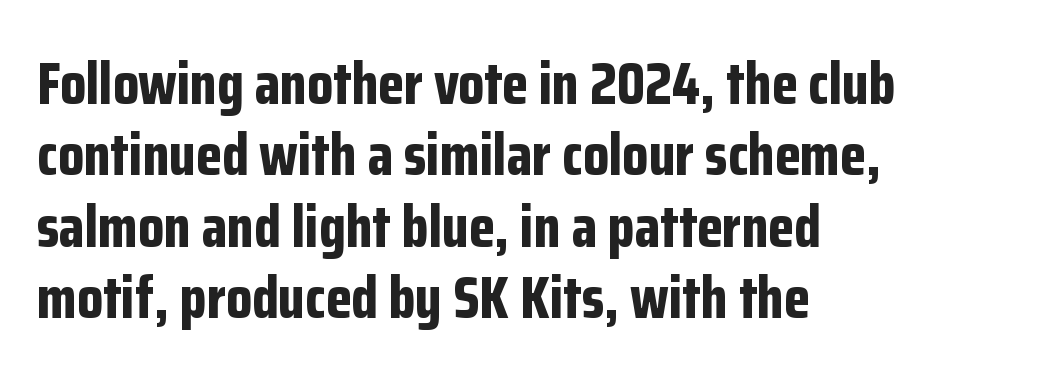
A sans-serif font was chosen for this passage. The letters stand upright; this is a roman face. Decoration check: the copy has no underline. The lines in this sample share a left origin and differ only in where they stop. In terms of letterspacing, this is plain default setting. The face used here is proportionally spaced, like ordinary book or web type.
